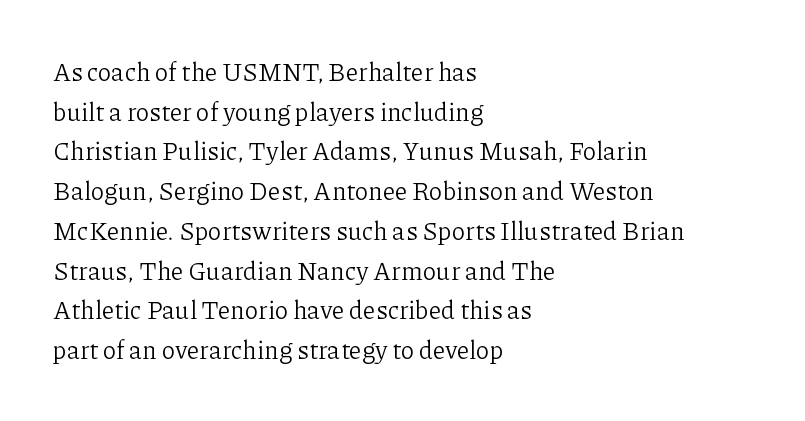
The image shows 25 px text type, upright; set left-aligned, normal line spacing (1.59x), normal letter spacing, not underlined.
